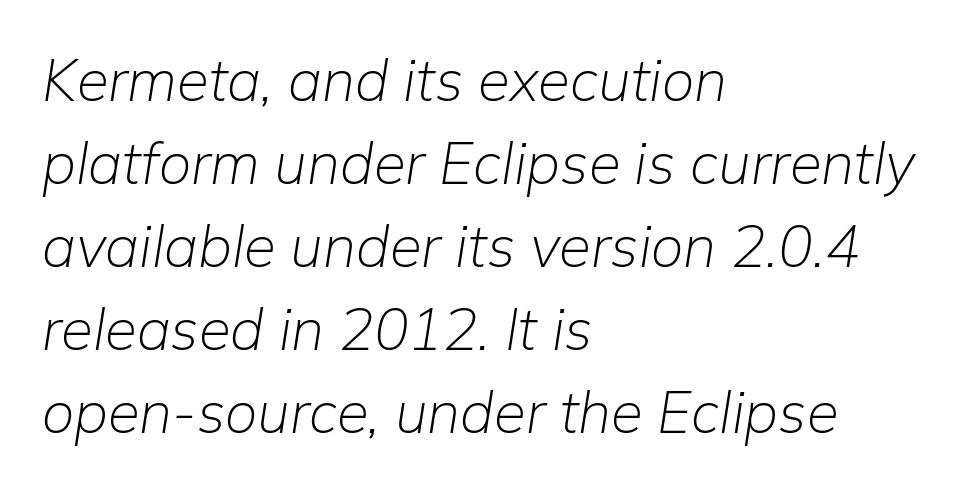
The image shows 58 px light type, italic (leaning right); set left-aligned, normal line spacing (1.43x), normal letter spacing, not underlined; low stroke contrast and a medium x-height.
